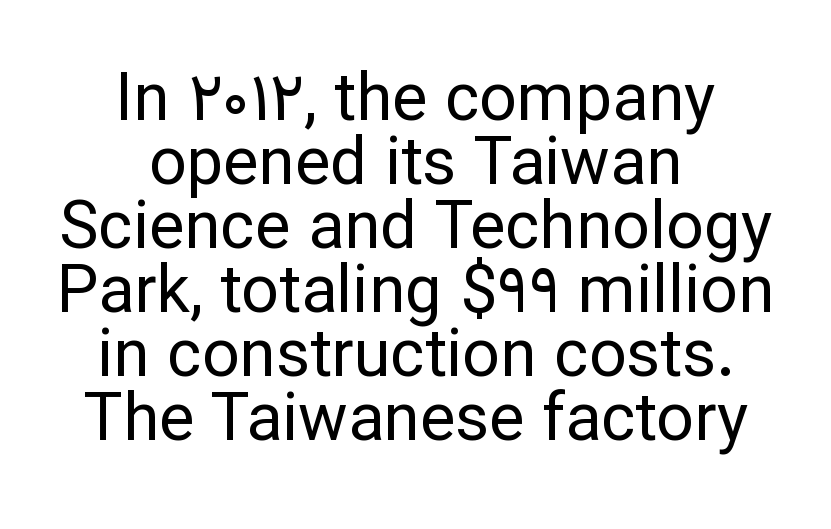
This rendering leaves character spacing at its baseline value. Successive baselines arrive quickly, one right under another. Line starts and ends both wander, symmetrically. The passage shown is not underscored anywhere. Regarding serifs, this sample does without them.
